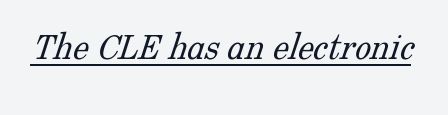
The face used here is proportionally spaced, like ordinary book or web type. A typesetter would call this zero additional tracking. In designer terms, the underline attribute is active on this setting. This rendering employs a face with finishing strokes, i.e., a serif.
